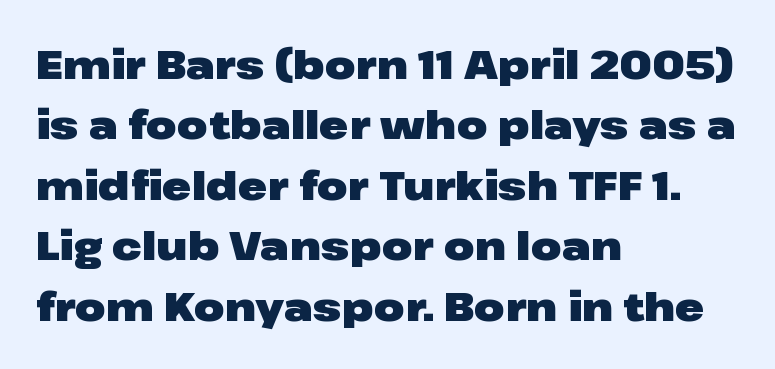
The string is rendered with underlining switched off. Unlike a traditional serif, this face leaves its strokes unadorned. There is no visible air inserted between adjacent glyphs. The block of text has a typical density, with ordinary space between rows. This is roman type, the default non-slanted kind.
